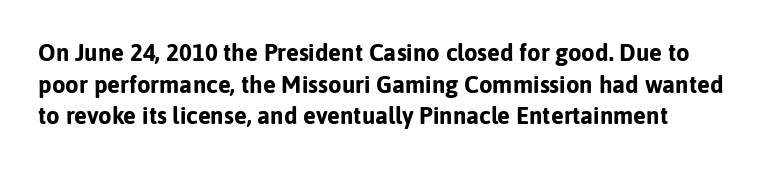
Honestly, the letter spacing is just normal — you wouldn't notice it. One glance says typical: line gaps are just what's usual. These lines stack with their left ends in a neat column. The type sits square on the baseline with zero lean. Descender tails drop into unmarked territory. How heavy is the stroke? Heavy — this is a bold.
